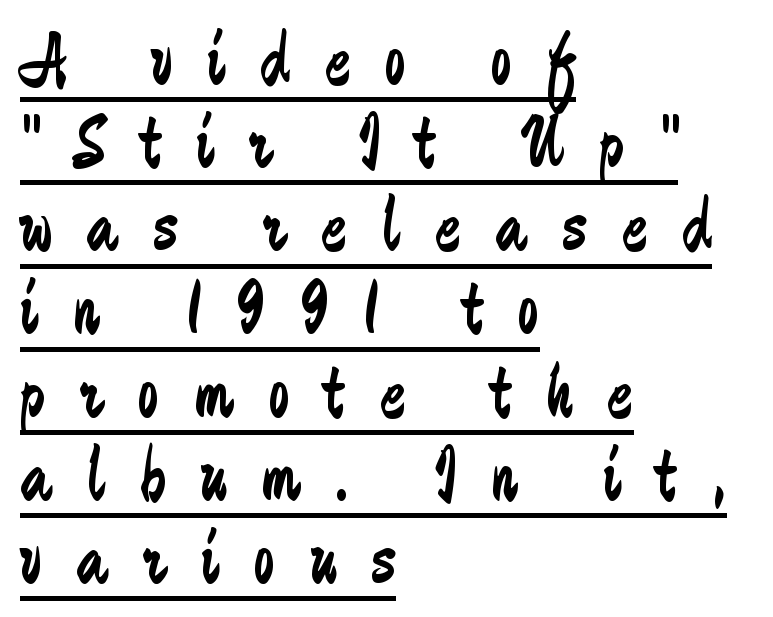
A student would call this left alignment; a typographer would say flush left, rag right. Each letter keeps its own natural width here, so spacing adapts to shape. Underlined type. The letters are spread apart with noticeably loose tracking.
